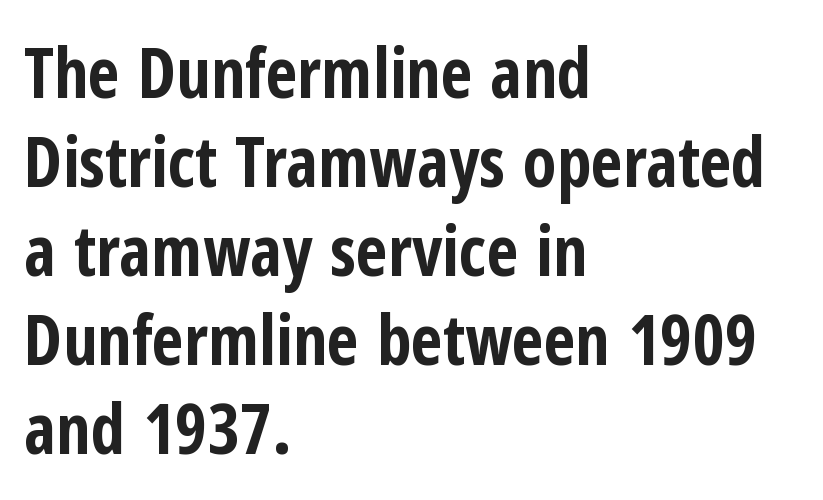
The image shows 69 px bold, condensed sans-serif type, upright; set left-aligned, normal line spacing (1.29x), normal letter spacing, not underlined; low stroke contrast and a medium x-height.
